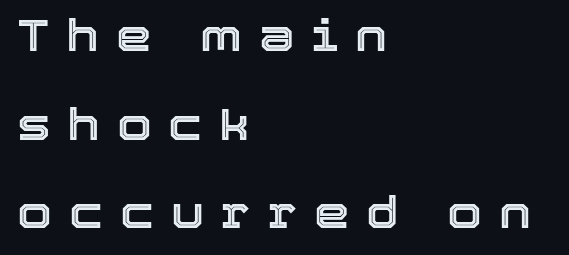
The image shows 45 px text type, upright; set left-aligned, loose line spacing (1.97x), unusually wide letter spacing (+0.37 em), not underlined; a medium x-height.
